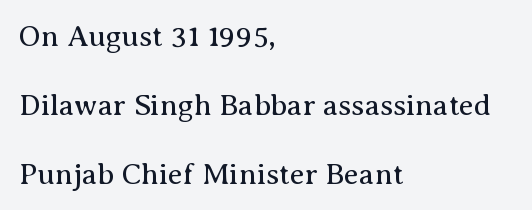
{"serif": "yes", "italic": "no", "bold": "no", "weight": "regular", "width": "normal", "stroke_contrast": "medium", "x_height": "medium", "monospaced": "no", "underline": "no", "align": "left", "line_spacing": "loose", "line_spacing_ratio": 2.3, "letter_spacing": "normal", "letter_spacing_em": 0.0, "glyph_px": 30}
